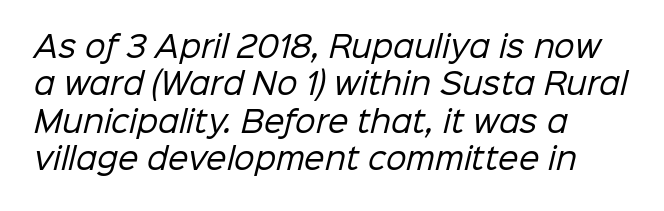
One glance says typical: line gaps are just what's usual. These lines stack with their left ends in a neat column. Is this a sans? Yes — the strokes have no serifs. No extra tracking has been applied to these lines.
